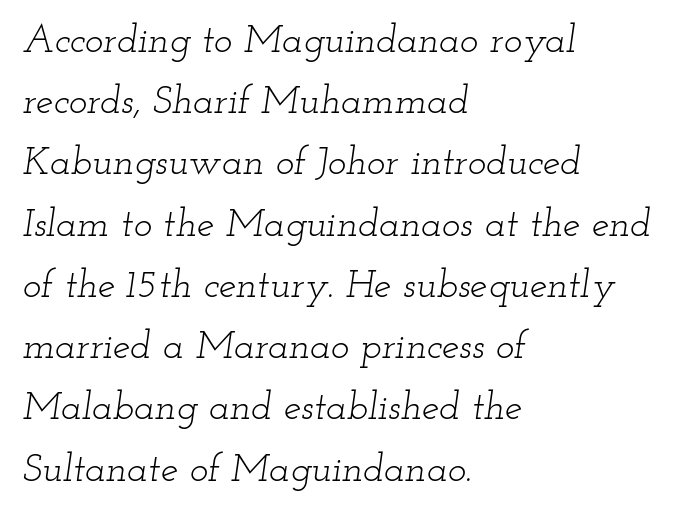
{"serif": "yes", "italic": "yes", "lean": "right", "slant_degrees": 12, "bold": "no", "weight": "light", "width": "wide", "stroke_contrast": "low", "x_height": "small", "monospaced": "no", "underline": "no", "align": "left", "line_spacing": "normal", "line_spacing_ratio": 1.57, "letter_spacing": "normal", "letter_spacing_em": 0.0, "glyph_px": 39}
